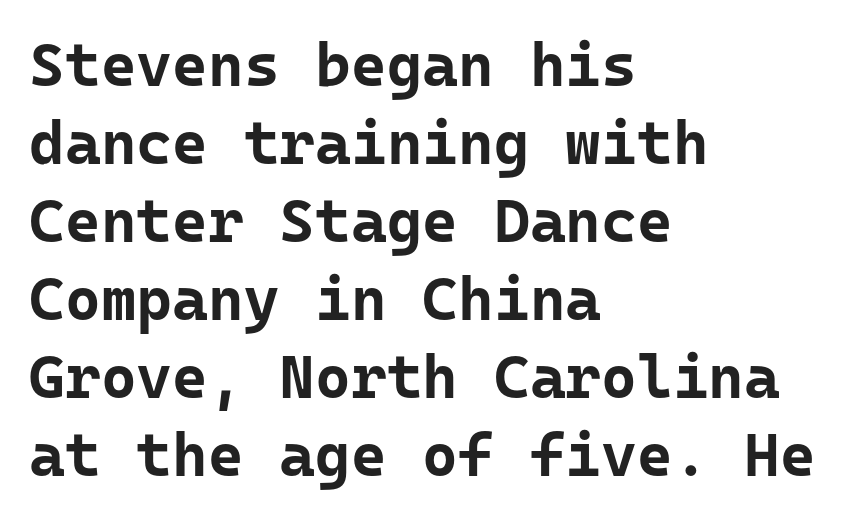
Q: Is the text bold? A: Yes.
Q: Is the text italic (slanted)? A: No, it is upright.
Q: Is the typeface a serif or a sans-serif typeface? A: Sans-serif.
Q: Is the text underlined? A: No.
Q: How is the paragraph aligned? A: Left-aligned.
Q: Is the spacing between letters normal or unusually wide? A: Normal.
Q: Is the spacing between lines tight, normal or loose? A: Normal.
Q: Width (condensed, normal, or wide)? A: Normal.
Q: Stroke contrast? A: Low.
Q: x-height? A: Medium.
